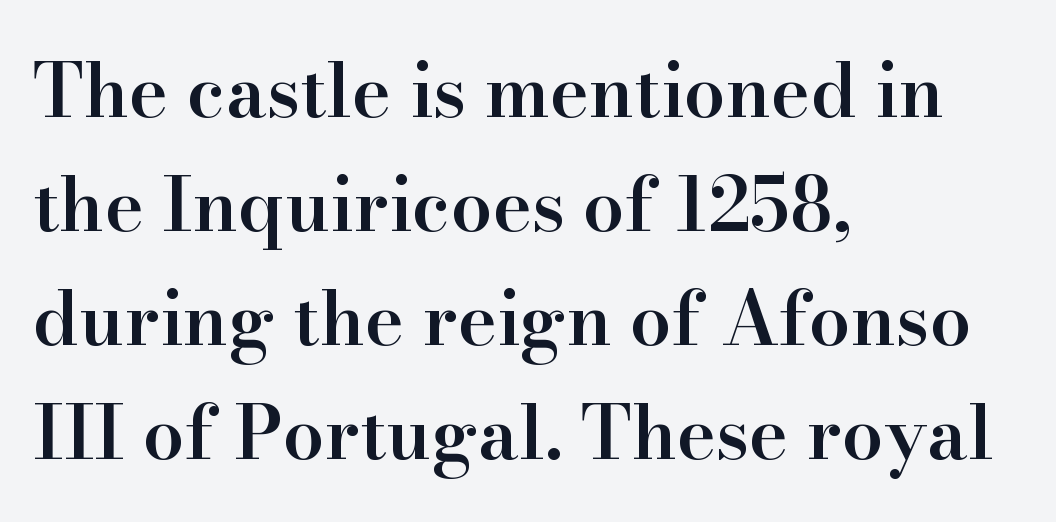
Between one letter and the next there's only the usual sliver of space. Spacing verdict: proportional, widths tailored to each character. The gap between lines stays unmarked. In terms of letterform style, serifs are clearly present.
